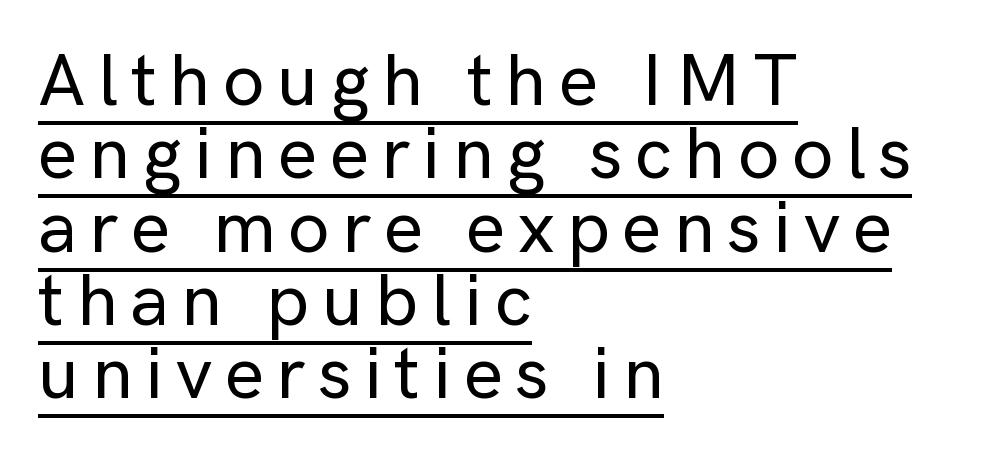
Q: Is the text italic (slanted)? A: No, it is upright.
Q: Is the typeface a serif or a sans-serif typeface? A: Sans-serif.
Q: Is the text underlined? A: Yes.
Q: How is the paragraph aligned? A: Left-aligned.
Q: Is the spacing between lines tight, normal or loose? A: Tight.
Q: Width (condensed, normal, or wide)? A: Normal.
Q: Stroke contrast? A: Low.
Q: x-height? A: Medium.
Q: Monospaced? A: No.
